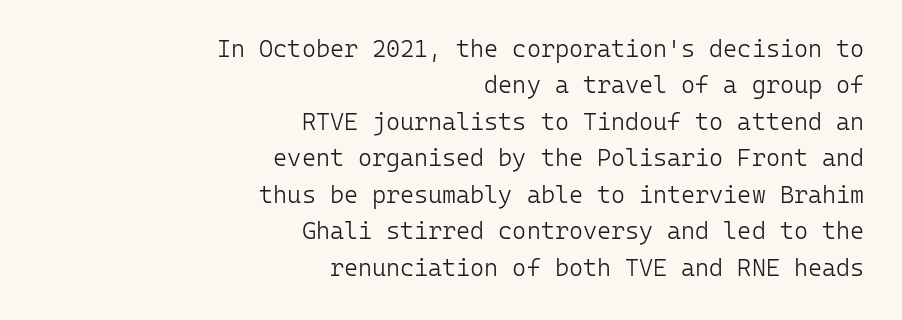
The image shows 24 px text type, upright; set right-aligned, normal line spacing (1.52x), normal letter spacing, not underlined.
